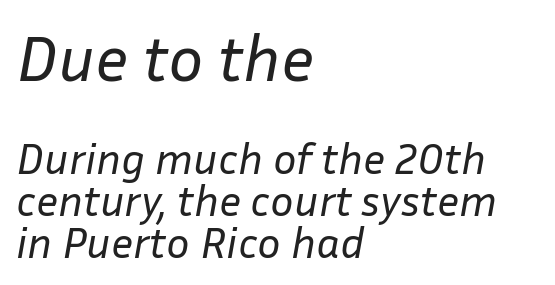
Honestly, the letter spacing is just normal — you wouldn't notice it. A clean baseline with only descenders dipping below it. Is this a heavy cut? Hardly; it is regular or lighter. Posture: slanted.
